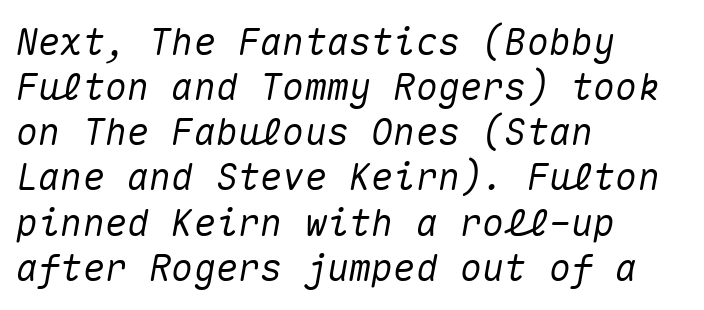
{"italic": "yes", "lean": "right", "slant_degrees": 10, "width": "normal", "stroke_contrast": "medium", "x_height": "medium", "monospaced": "yes", "underline": "no", "align": "left", "line_spacing_ratio": 1.22, "letter_spacing": "normal", "letter_spacing_em": 0.0, "glyph_px": 37}
